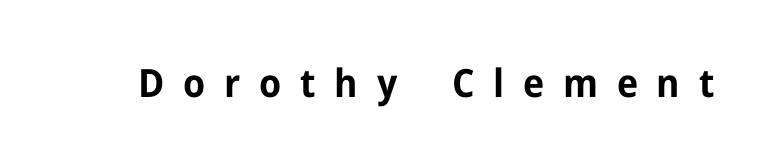
The image shows 39 px bold sans-serif type, upright; set unusually wide letter spacing (+0.48 em), not underlined; low stroke contrast and a medium x-height.
